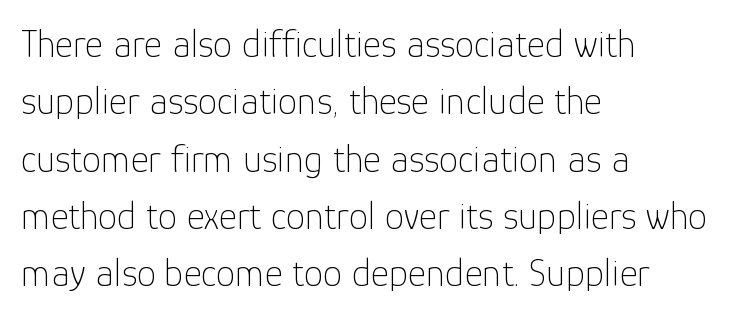
{"serif": "no", "italic": "no", "bold": "no", "weight": "thin", "width": "normal", "stroke_contrast": "low", "x_height": "medium", "monospaced": "no", "underline": "no", "align": "left", "line_spacing": "normal", "line_spacing_ratio": 1.47, "letter_spacing": "normal", "letter_spacing_em": 0.0, "glyph_px": 39}
